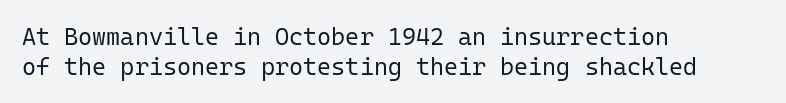
Q: Is the text bold? A: No.
Q: Is the text italic (slanted)? A: No, it is upright.
Q: Is the text underlined? A: No.
Q: How is the paragraph aligned? A: Left-aligned.
Q: Is the spacing between letters normal or unusually wide? A: Normal.
Q: Is the spacing between lines tight, normal or loose? A: Normal.
